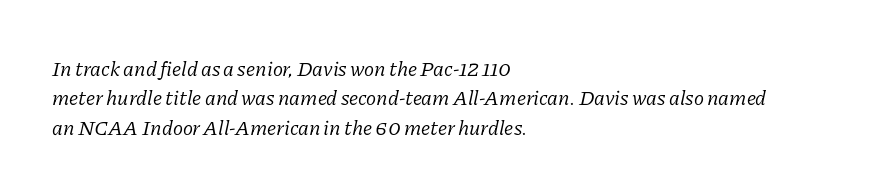
{"italic": "yes", "lean": "right", "slant_degrees": 11, "bold": "no", "underline": "no", "align": "left", "line_spacing": "normal", "line_spacing_ratio": 1.4, "letter_spacing": "normal", "letter_spacing_em": 0.0, "glyph_px": 21}
